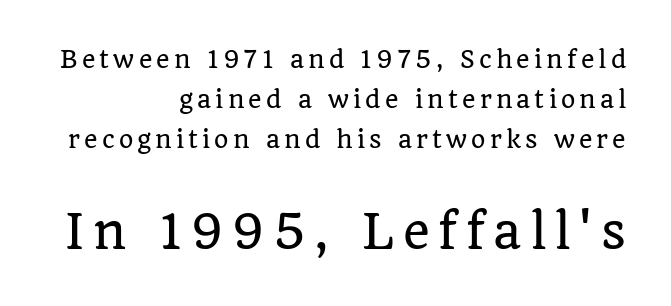
The second block has been scaled up relative to the first. Alignment: flush right. Each letter keeps its own natural width here, so spacing adapts to shape. Does the type have serifs? Yes, each stem ends in a small foot. Tall strokes in this sample are plumb rather than angled.
